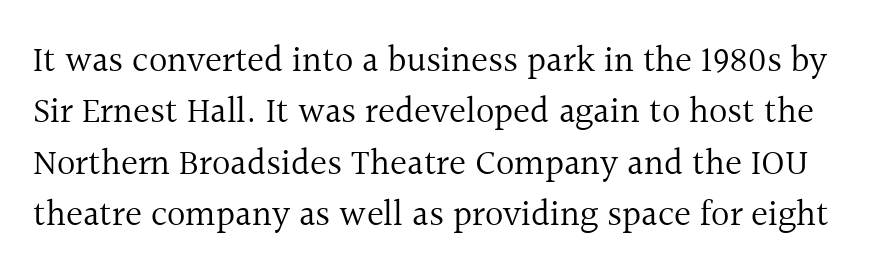
{"serif": "yes", "italic": "no", "bold": "no", "weight": "regular", "width": "normal", "x_height": "medium", "monospaced": "no", "underline": "no", "line_spacing": "normal", "line_spacing_ratio": 1.43, "letter_spacing": "normal", "letter_spacing_em": 0.0, "glyph_px": 36}
